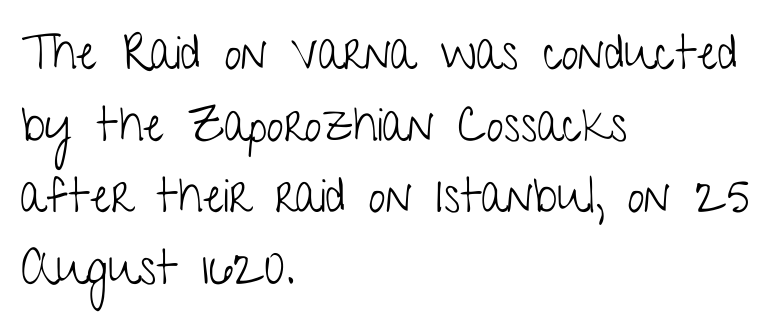
{"serif": "no", "italic": "no", "bold": "no", "weight": "light", "width": "condensed", "stroke_contrast": "low", "x_height": "medium", "monospaced": "no", "underline": "no", "align": "left", "line_spacing": "normal", "line_spacing_ratio": 1.49, "letter_spacing": "normal", "letter_spacing_em": 0.0, "glyph_px": 48}
